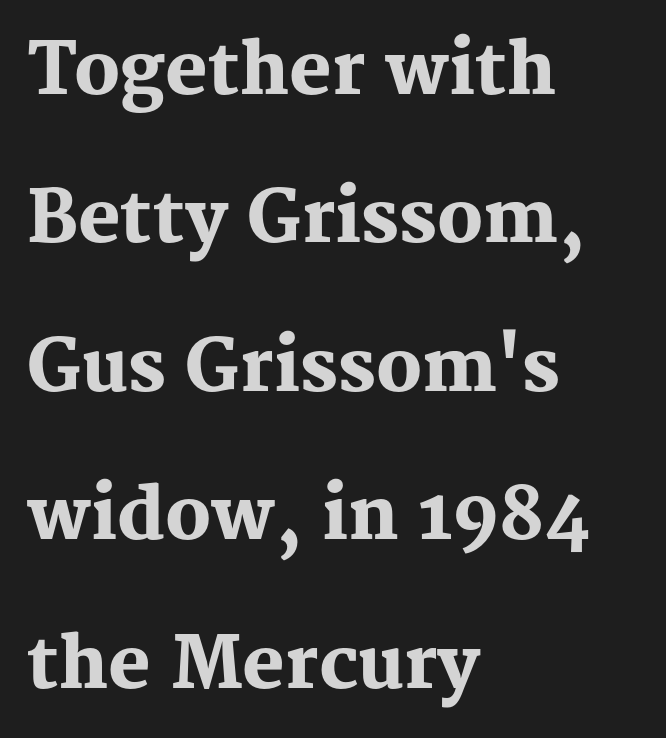
Rendered with straight, roman letterforms. Reading down the column, the eye jumps a long way to each next line. These lines are rendered in a variable-pitch font. This sample uses plain, unmodified letter spacing. Any mark beneath the type? The region is blank.
